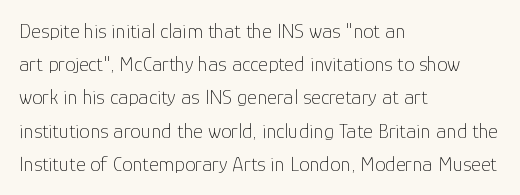
The image shows 21 px text type, upright; set left-aligned, normal line spacing (1.58x), normal letter spacing, not underlined.
